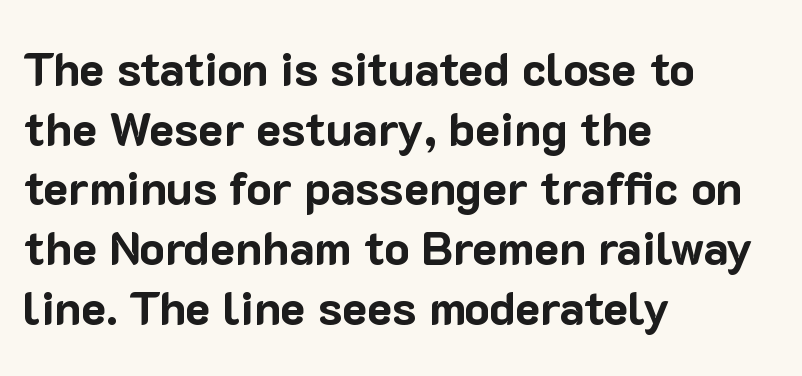
The image shows 47 px bold sans-serif type, upright; set left-aligned, normal line spacing (1.27x), normal letter spacing, not underlined; low stroke contrast and a medium x-height.
